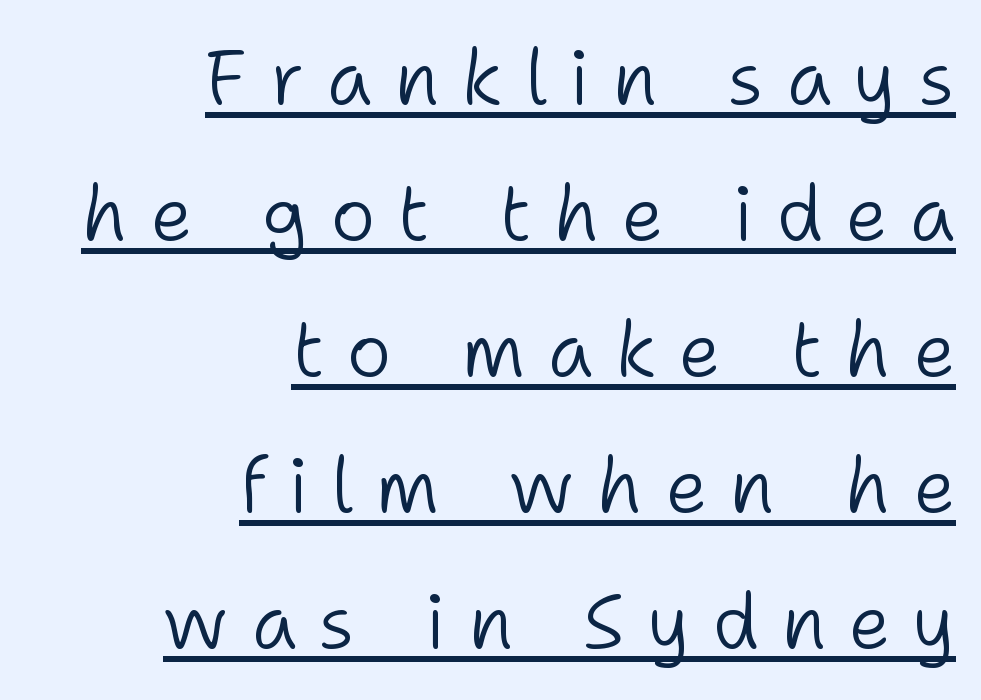
Q: Is the text bold? A: No.
Q: Is the text italic (slanted)? A: No, it is upright.
Q: Is the typeface a serif or a sans-serif typeface? A: Sans-serif.
Q: Is the text underlined? A: Yes.
Q: How is the paragraph aligned? A: Right-aligned.
Q: Is the spacing between letters normal or unusually wide? A: Unusually wide.
Q: Width (condensed, normal, or wide)? A: Normal.
Q: Stroke contrast? A: Low.
Q: x-height? A: Medium.
Q: Monospaced? A: No.
